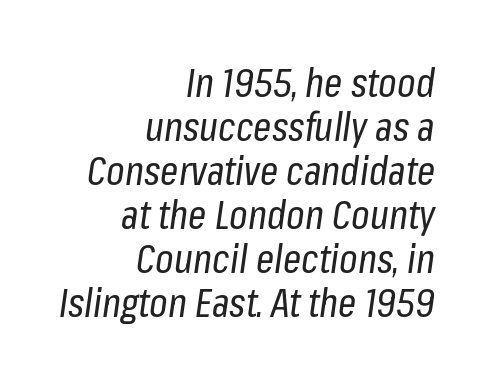
{"italic": "yes", "lean": "right", "slant_degrees": 8, "bold": "no", "weight": "regular", "width": "condensed", "stroke_contrast": "low", "x_height": "medium", "monospaced": "no", "underline": "no", "align": "right", "line_spacing": "tight", "line_spacing_ratio": 1.1, "letter_spacing": "normal", "letter_spacing_em": 0.0, "glyph_px": 40}
